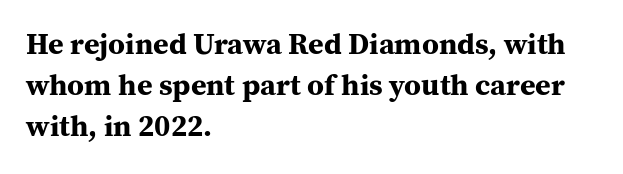
Is this a fixed-width face? No — the glyphs have proportional, varying widths. The compositor pushed each line to the left boundary. These lines were composed using upright roman letters. Descender tails drop into unmarked territory. Line spacing here is normal.
